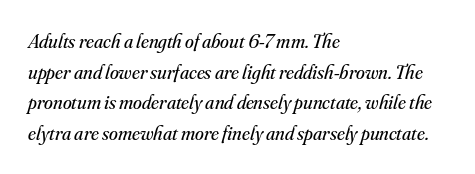
The passage shown has conventional tracking throughout. This sample keeps an unexceptional amount of space between lines. Stems and bowls with no extra thickness — not bold. Glance below the letters and you will spot only blank space.
